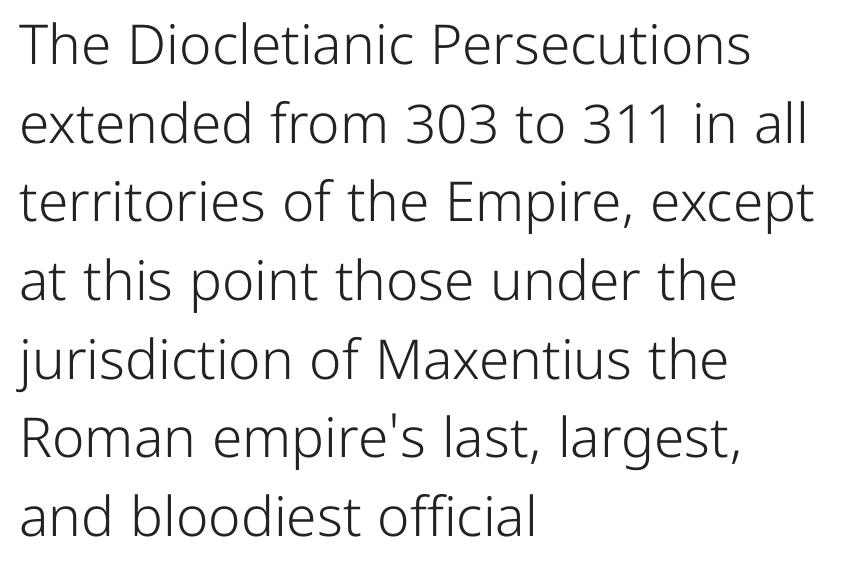
Ink coverage per letter is moderate at most. These lines are rendered in a variable-pitch font. Short and long lines alike share a common starting point at left. Letters rest on an invisible, unmarked baseline. Letterform terminals end flat and unadorned throughout the passage. These lines were composed using upright roman letters.
